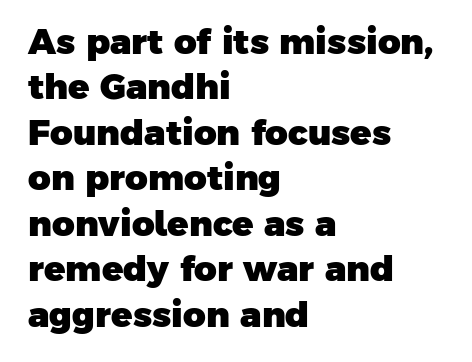
The image shows 35 px heavy sans-serif type; set left-aligned, normal line spacing (1.3x), normal letter spacing, not underlined; low stroke contrast and a medium x-height.
